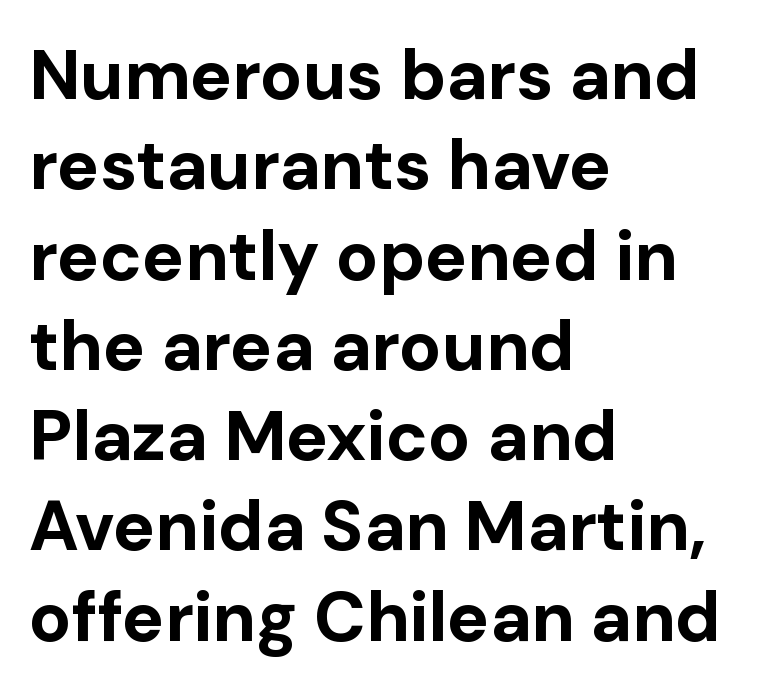
The image shows 70 px bold sans-serif type, upright; set left-aligned, normal line spacing (1.29x), normal letter spacing, not underlined; low stroke contrast and a medium x-height.
